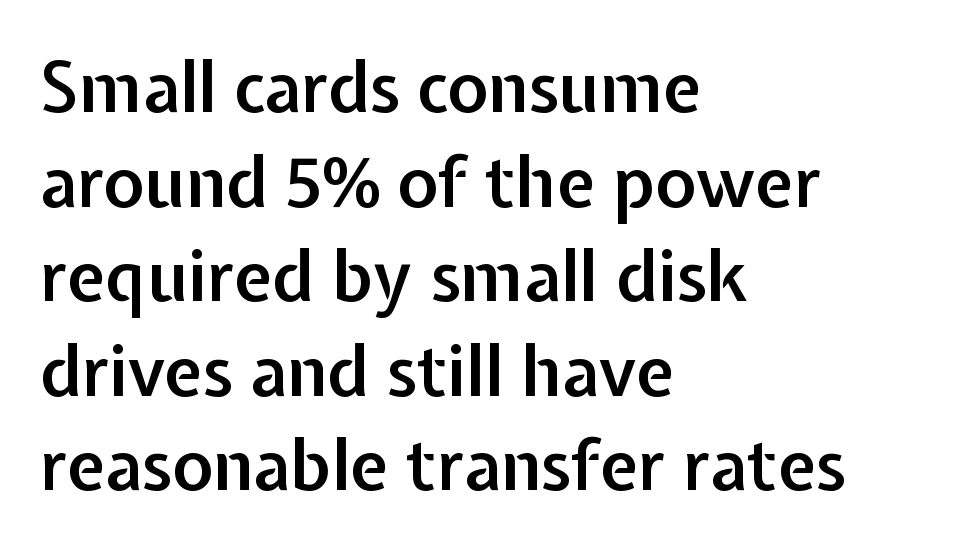
Students, this is semibold: more ink than regular, less than bold. Short and long lines alike share a common starting point at left. Here the designer chose a conventional face with non-uniform glyph widths. Between one letter and the next there's only the usual sliver of space. The glyphs are unaccompanied by any horizontal stroke below them.
